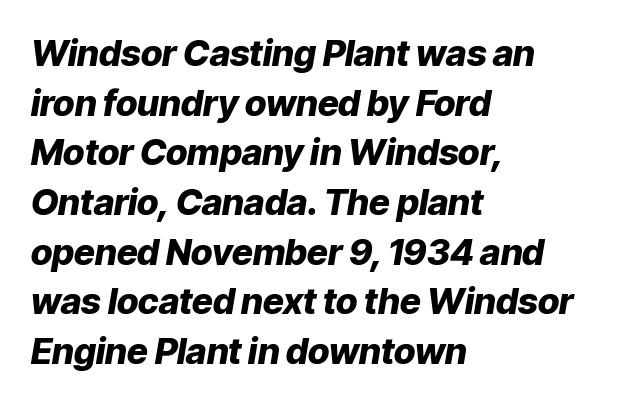
The horizontal fit of the characters is conventional and even. Interline gaps are of average width in this sample. If you drew a line through each stem, it would be angled. Visually the block forms a straight wall on the left and a jagged coastline on the right. Is the type bold? Yes — the strokes are clearly thick and heavy. The space directly below the letters is spotless.
